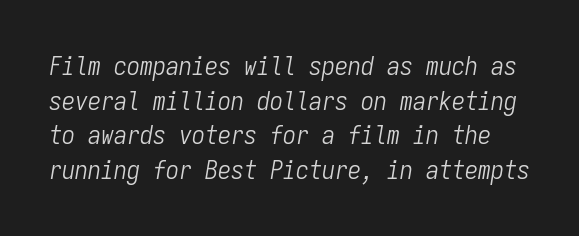
The image shows 26 px text type, italic (leaning right); set normal line spacing (1.33x), normal letter spacing, not underlined.
